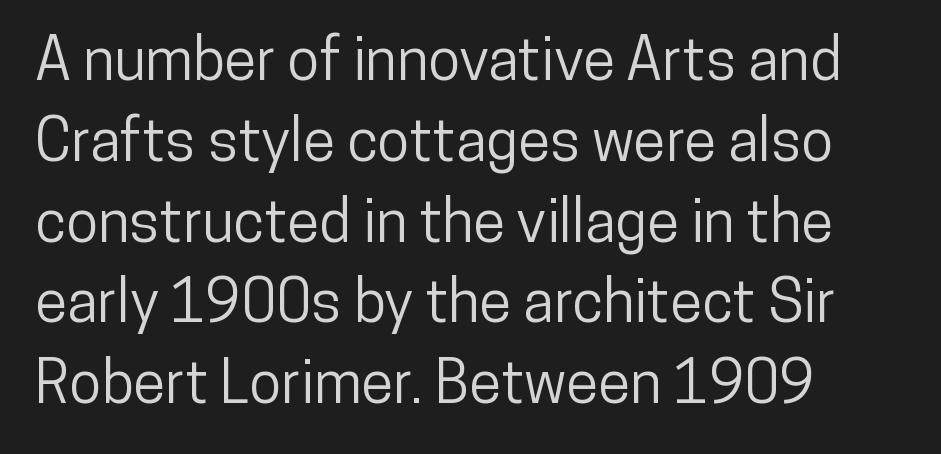
{"serif": "no", "italic": "no", "width": "condensed", "stroke_contrast": "low", "x_height": "medium", "monospaced": "no", "underline": "no", "align": "left", "line_spacing": "normal", "line_spacing_ratio": 1.37, "letter_spacing": "normal", "letter_spacing_em": 0.0, "glyph_px": 59}
